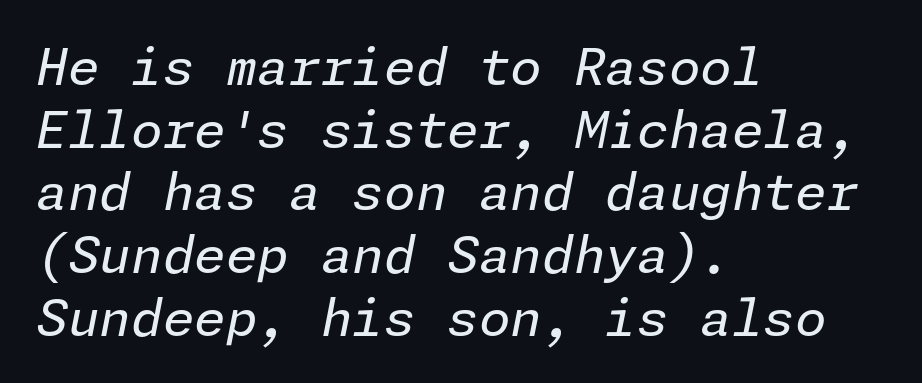
Slanted lettering throughout. This rendering features lettering with no underline. Line starts are locked; line ends wander. Compared with typical body copy, the letter spacing here is the same. The characters are drawn with everyday or finer stroke widths.
